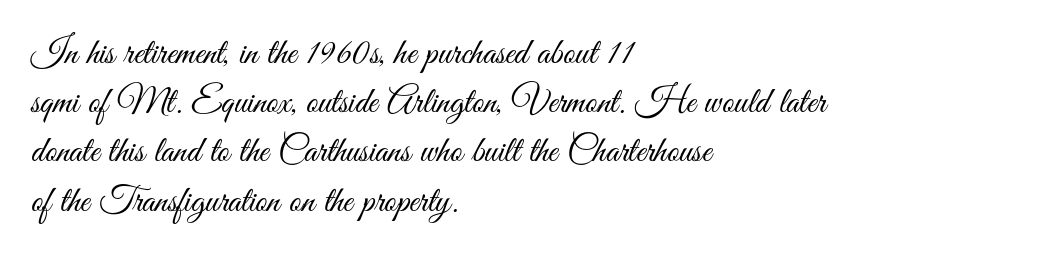
{"serif": "no", "bold": "no", "weight": "light", "width": "condensed", "stroke_contrast": "medium", "x_height": "small", "monospaced": "no", "underline": "no", "align": "left", "line_spacing": "normal", "line_spacing_ratio": 1.33, "letter_spacing": "normal", "letter_spacing_em": 0.0, "glyph_px": 37}
